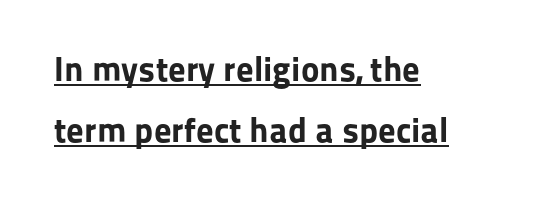
Q: Is the text bold? A: Yes.
Q: Is the text italic (slanted)? A: No, it is upright.
Q: Is the typeface a serif or a sans-serif typeface? A: Sans-serif.
Q: Is the text underlined? A: Yes.
Q: How is the paragraph aligned? A: Left-aligned.
Q: Is the spacing between letters normal or unusually wide? A: Normal.
Q: Width (condensed, normal, or wide)? A: Normal.
Q: Stroke contrast? A: Low.
Q: x-height? A: Medium.
Q: Monospaced? A: No.
